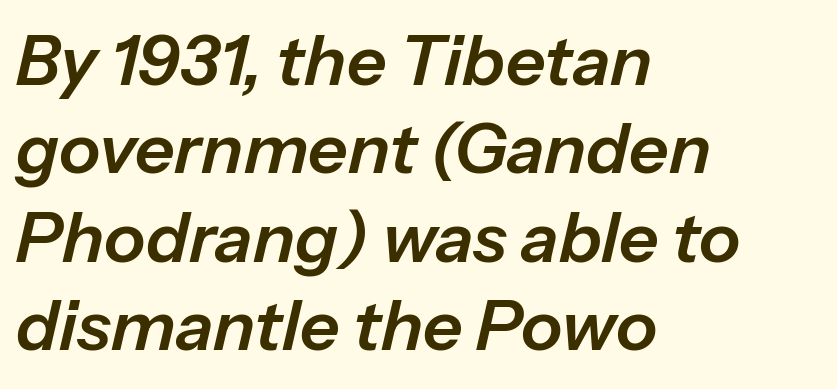
Q: Is the text italic (slanted)? A: Yes, it leans right by about 13 degrees.
Q: Is the text underlined? A: No.
Q: How is the paragraph aligned? A: Left-aligned.
Q: Is the spacing between letters normal or unusually wide? A: Normal.
Q: Is the spacing between lines tight, normal or loose? A: Normal.
Q: Width (condensed, normal, or wide)? A: Normal.
Q: Stroke contrast? A: Low.
Q: x-height? A: Medium.
Q: Monospaced? A: No.
